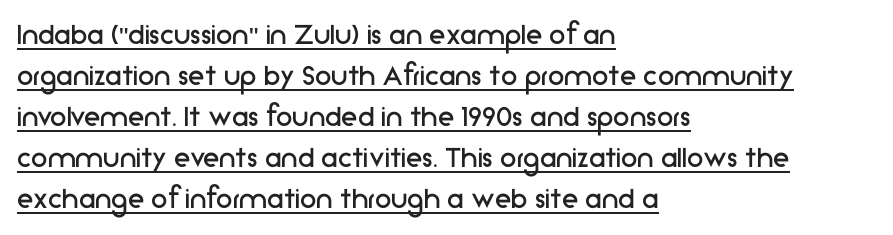
The image shows 33 px regular-weight sans-serif type, upright; set left-aligned, line spacing 1.24x, normal letter spacing, underlined; low stroke contrast and a medium x-height.
